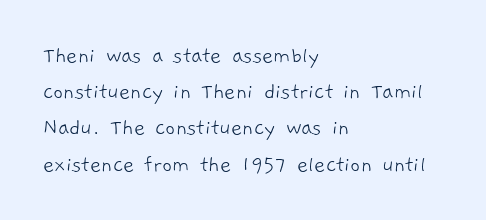
The image shows 24 px text type; set left-aligned, normal line spacing (1.51x), normal letter spacing, not underlined.
